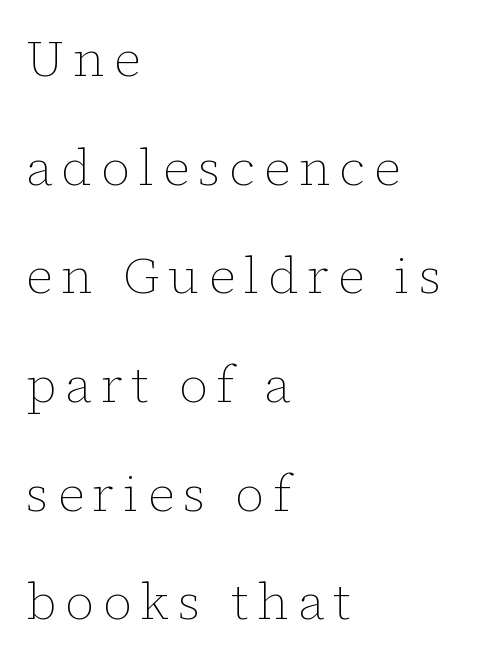
The image shows 51 px thin type, upright; set left-aligned, loose line spacing (2.13x), not underlined; low stroke contrast and a medium x-height.
